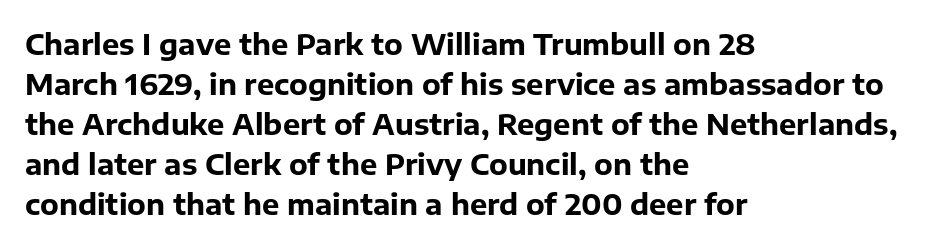
{"serif": "no", "italic": "no", "bold": "yes", "weight": "bold", "width": "normal", "stroke_contrast": "low", "x_height": "medium", "monospaced": "no", "underline": "no", "align": "left", "line_spacing": "normal", "line_spacing_ratio": 1.38, "letter_spacing": "normal", "letter_spacing_em": 0.0, "glyph_px": 29}
